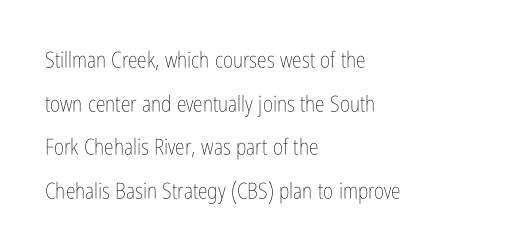
Q: Is the text bold? A: No.
Q: Is the text italic (slanted)? A: No, it is upright.
Q: Is the text underlined? A: No.
Q: How is the paragraph aligned? A: Left-aligned.
Q: Is the spacing between letters normal or unusually wide? A: Normal.
Q: Is the spacing between lines tight, normal or loose? A: Loose.
